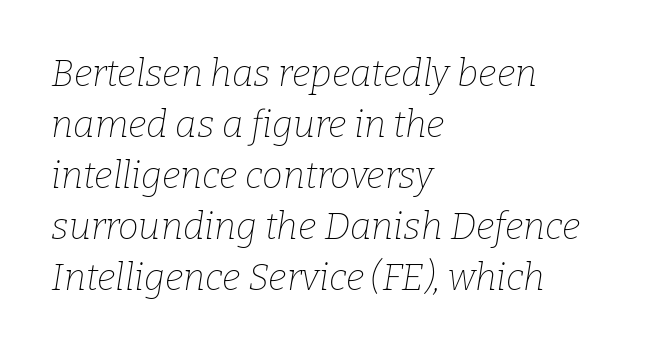
The image shows 37 px thin serif type, italic (leaning right); set left-aligned, normal line spacing (1.38x), normal letter spacing, not underlined; low stroke contrast and a medium x-height.
